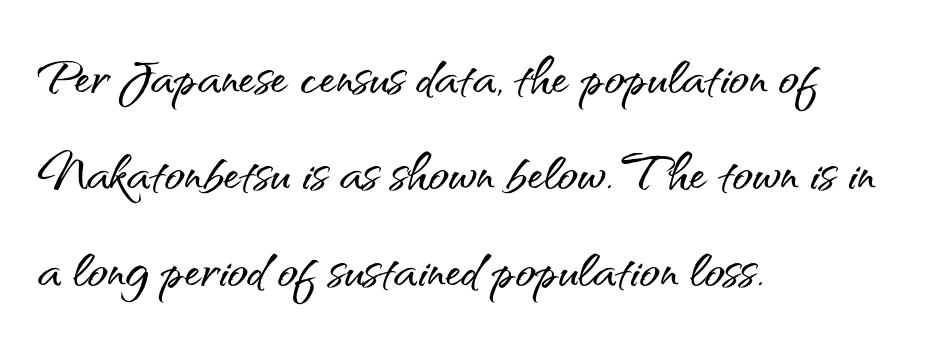
Q: Is the text italic (slanted)? A: Yes.
Q: Is the typeface a serif or a sans-serif typeface? A: Sans-serif.
Q: Is the text underlined? A: No.
Q: How is the paragraph aligned? A: Left-aligned.
Q: Is the spacing between letters normal or unusually wide? A: Normal.
Q: Is the spacing between lines tight, normal or loose? A: Normal.
Q: Width (condensed, normal, or wide)? A: Normal.
Q: Stroke contrast? A: Medium.
Q: x-height? A: Small.
Q: Monospaced? A: No.
